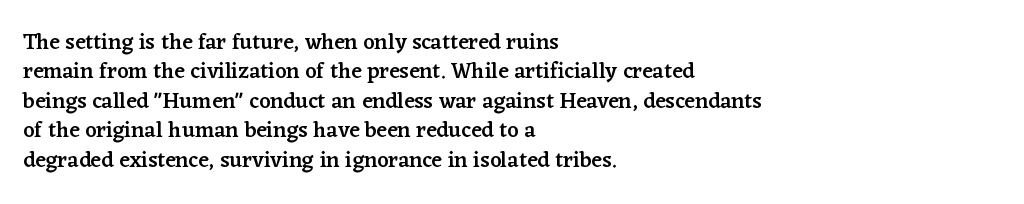
Notice how the passage keeps a crisp vertical edge on the left only. It's the straight-up-and-down kind of type. The zone under the glyphs is completely vacant. This is moderately heavy type, rendered in semibold. Compared with typical paragraphs, the rows here are spaced about the same.
